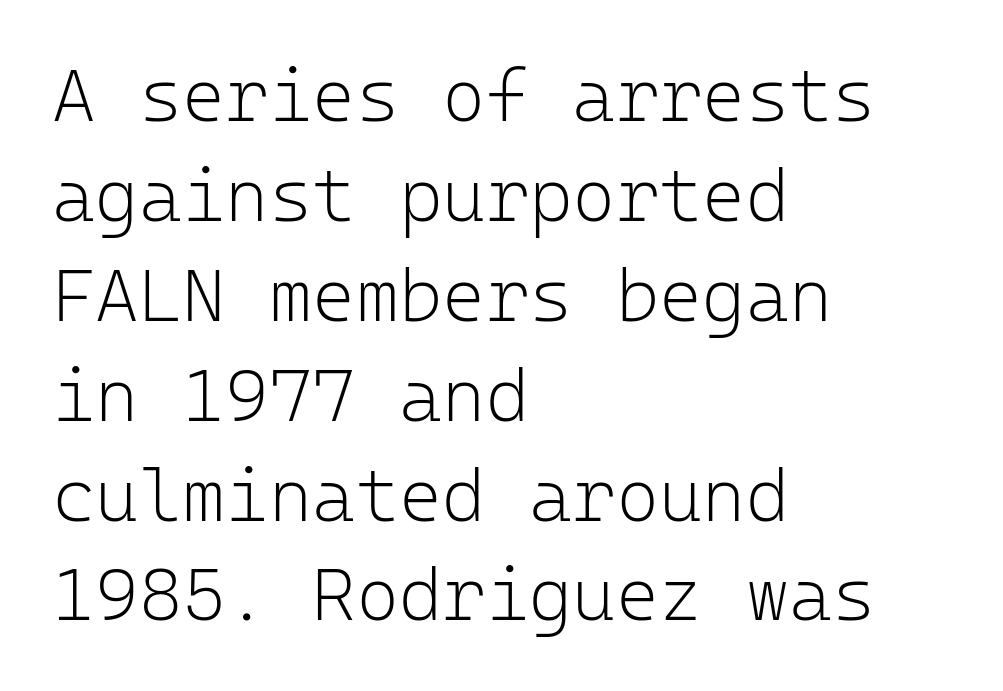
A roman cut, with each character standing at attention. Vertical stems look standard width or narrower in stroke. Serif or sans? Sans — the stroke terminals are bare. Regular leading. Lines of text with bare space underneath.
